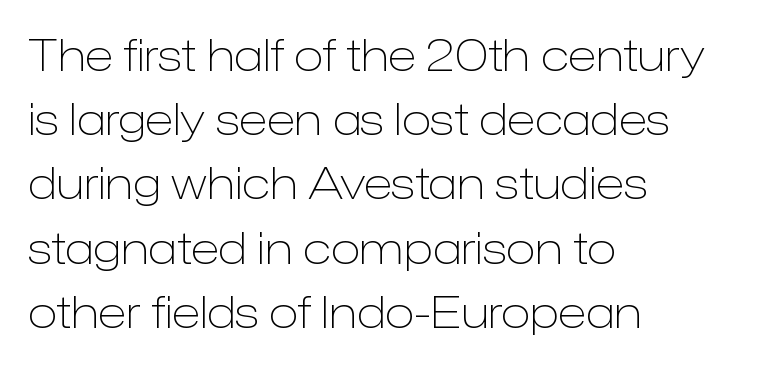
Q: Is the text bold? A: No.
Q: Is the text italic (slanted)? A: No, it is upright.
Q: Is the typeface a serif or a sans-serif typeface? A: Sans-serif.
Q: Is the text underlined? A: No.
Q: How is the paragraph aligned? A: Left-aligned.
Q: Is the spacing between letters normal or unusually wide? A: Normal.
Q: Is the spacing between lines tight, normal or loose? A: Normal.
Q: Width (condensed, normal, or wide)? A: Normal.
Q: Stroke contrast? A: Low.
Q: x-height? A: Medium.
Q: Monospaced? A: No.
